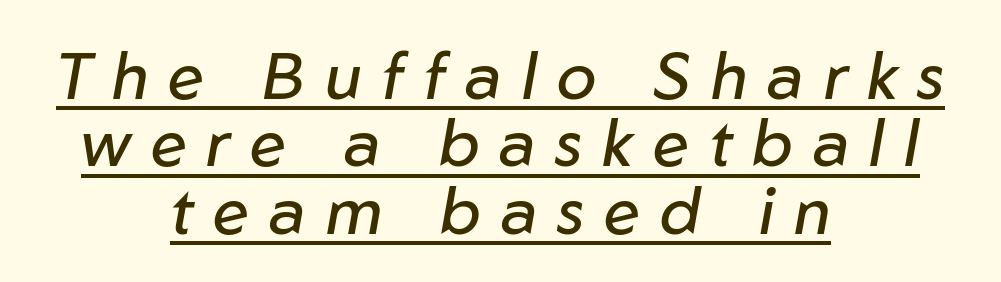
Q: Is the text bold? A: No.
Q: Is the text italic (slanted)? A: Yes, it leans right by about 10 degrees.
Q: Is the text underlined? A: Yes.
Q: How is the paragraph aligned? A: Centered.
Q: Is the spacing between letters normal or unusually wide? A: Unusually wide.
Q: Is the spacing between lines tight, normal or loose? A: Tight.
Q: Width (condensed, normal, or wide)? A: Normal.
Q: Stroke contrast? A: Low.
Q: x-height? A: Medium.
Q: Monospaced? A: No.
